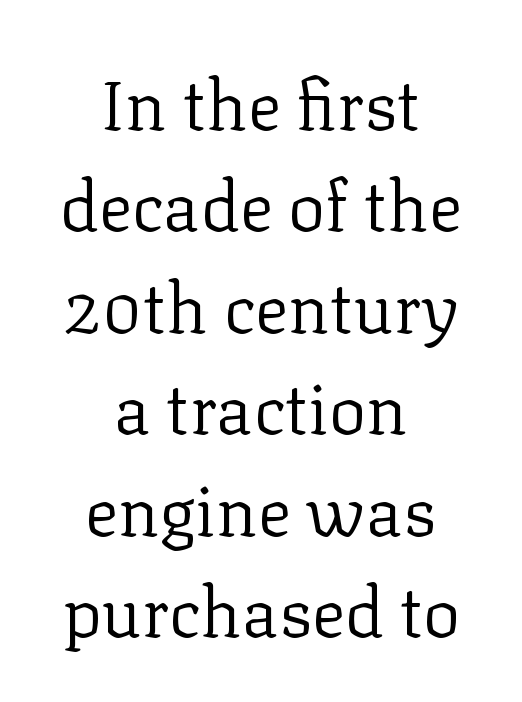
Vertically, the passage feels balanced, rows spaced as you'd expect. Each line is balanced around a shared central axis. The foot of each line stays bare and open. A typesetter would call this zero additional tracking. This is not heavy type; no bold has been used.
